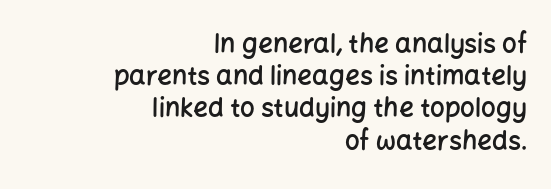
{"italic": "no", "bold": "semi", "underline": "no", "align": "right", "line_spacing_ratio": 1.24, "letter_spacing": "normal", "letter_spacing_em": 0.0, "glyph_px": 26}
